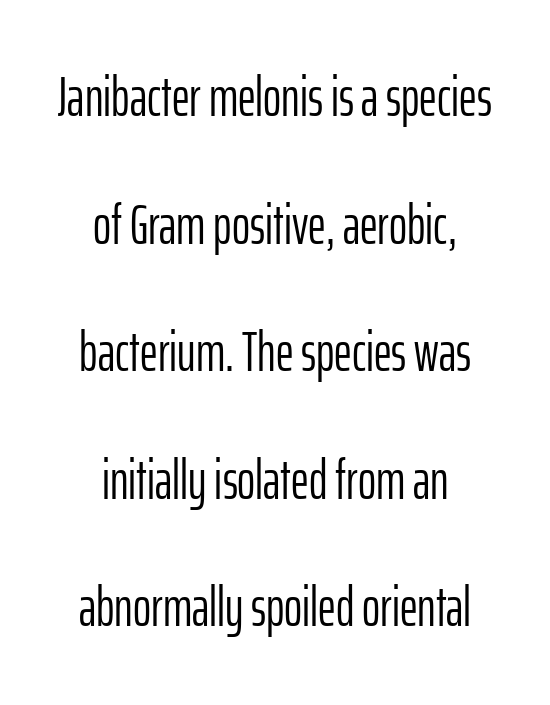
{"serif": "no", "italic": "no", "bold": "no", "weight": "light", "width": "condensed", "stroke_contrast": "low", "x_height": "medium", "monospaced": "no", "underline": "no", "align": "center", "line_spacing": "loose", "line_spacing_ratio": 2.32, "letter_spacing": "normal", "letter_spacing_em": 0.0, "glyph_px": 55}
